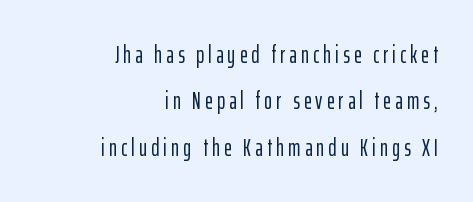
Q: Is the text italic (slanted)? A: No, it is upright.
Q: Is the text underlined? A: No.
Q: How is the paragraph aligned? A: Right-aligned.
Q: Is the spacing between lines tight, normal or loose? A: Loose.
